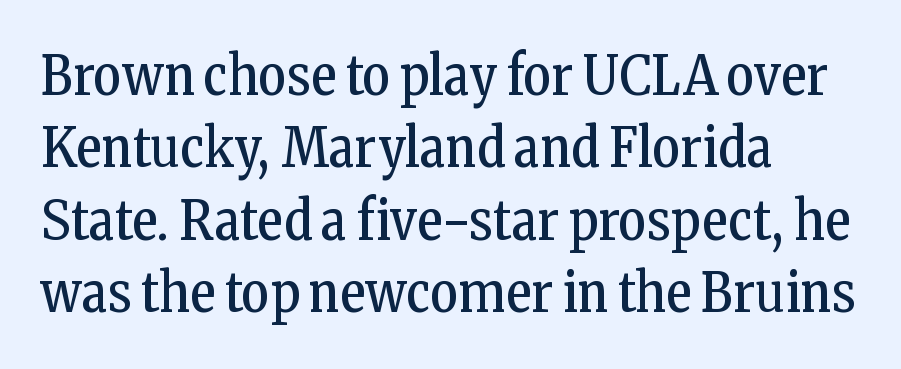
Are there feet on the stems? There are — it's a serif. The text block is weighted toward the left margin, trailing off unevenly rightward. Think of a printed novel: that variable character pitch is what you see here. Heft: none added — not bold.
